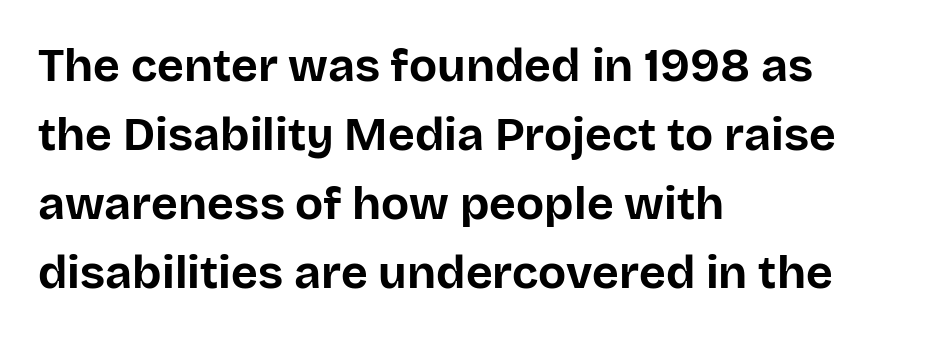
The image shows 46 px bold sans-serif type, upright; set left-aligned, normal line spacing (1.5x), normal letter spacing, not underlined; low stroke contrast and a large x-height.
